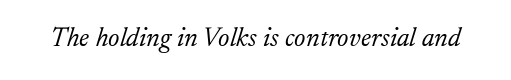
The image shows 27 px text type, italic (leaning right); set normal letter spacing, not underlined.
